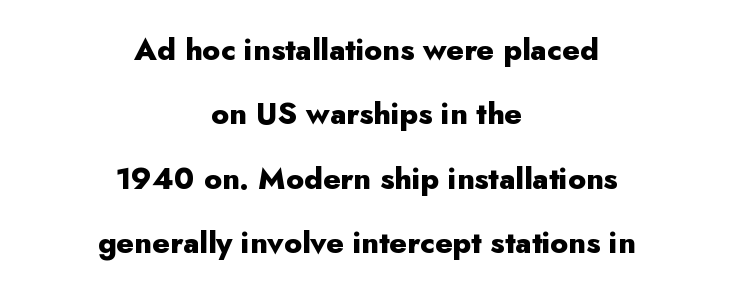
The image shows 30 px heavy sans-serif type, upright; set centered, loose line spacing (2.15x), normal letter spacing, not underlined; low stroke contrast and a small x-height.
